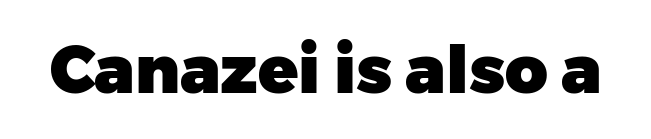
Q: Is the text bold? A: Yes.
Q: Is the text italic (slanted)? A: No, it is upright.
Q: Is the typeface a serif or a sans-serif typeface? A: Sans-serif.
Q: Is the text underlined? A: No.
Q: Is the spacing between letters normal or unusually wide? A: Normal.
Q: Width (condensed, normal, or wide)? A: Normal.
Q: Stroke contrast? A: Low.
Q: x-height? A: Medium.
Q: Monospaced? A: No.
